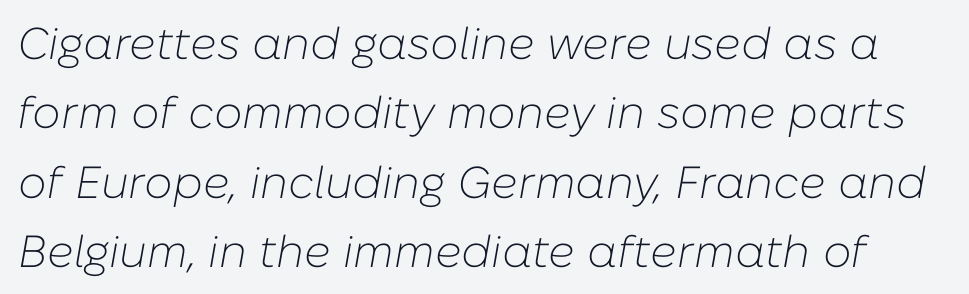
{"italic": "yes", "lean": "right", "slant_degrees": 10, "bold": "no", "weight": "light", "width": "normal", "stroke_contrast": "low", "x_height": "medium", "monospaced": "no", "underline": "no", "line_spacing": "normal", "line_spacing_ratio": 1.54, "letter_spacing": "normal", "letter_spacing_em": 0.0, "glyph_px": 45}
